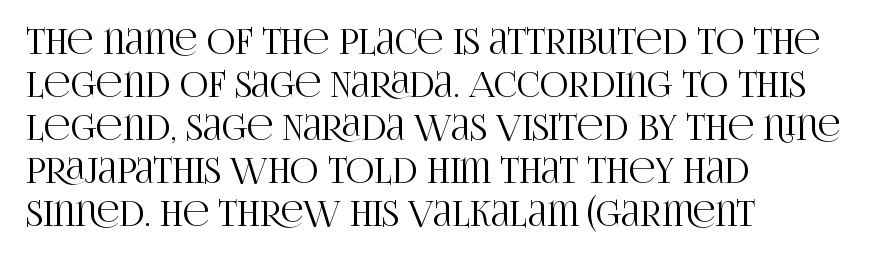
Observe the serifs anchoring each vertical stroke in this sample. Note the varied advance widths — an 'i' is clearly narrower than an 'm'. Inter-character spacing is left at the font's built-in metrics. Ordinary non-slanted type is in use. The zone under the glyphs is completely vacant.
